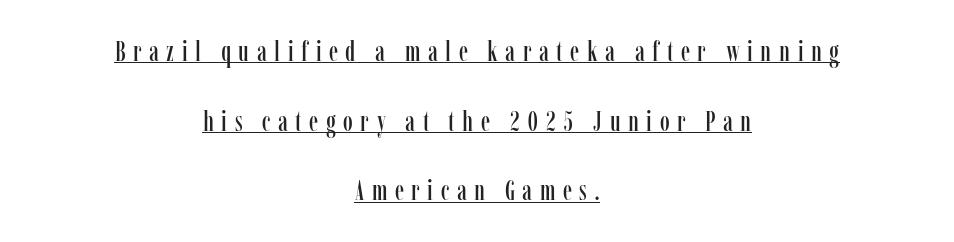
{"serif": "yes", "italic": "no", "width": "condensed", "stroke_contrast": "low", "x_height": "medium", "monospaced": "no", "underline": "yes", "align": "center", "line_spacing": "loose", "line_spacing_ratio": 2.49, "letter_spacing": "wide", "letter_spacing_em": 0.27, "glyph_px": 28}
